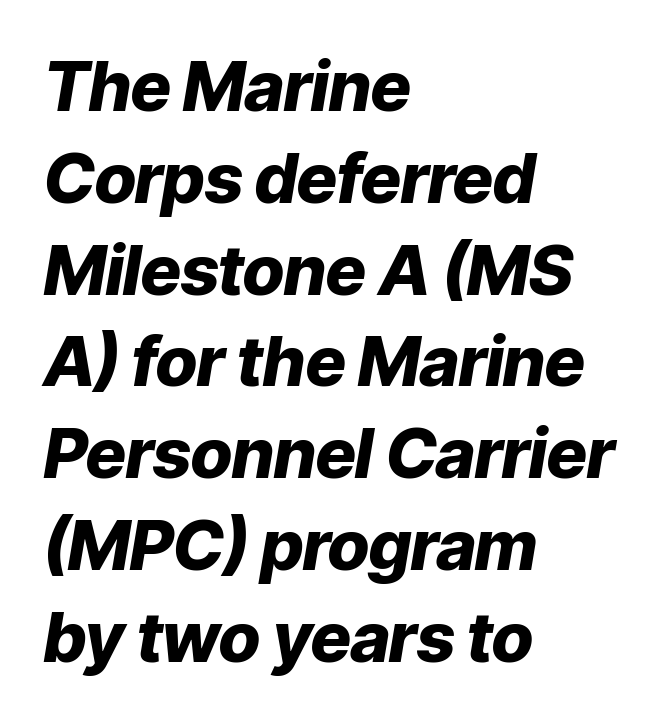
{"italic": "yes", "lean": "right", "slant_degrees": 9, "bold": "yes", "weight": "heavy", "width": "normal", "stroke_contrast": "low", "x_height": "medium", "monospaced": "no", "underline": "no", "align": "left", "line_spacing": "normal", "line_spacing_ratio": 1.33, "letter_spacing": "normal", "letter_spacing_em": 0.0, "glyph_px": 69}
